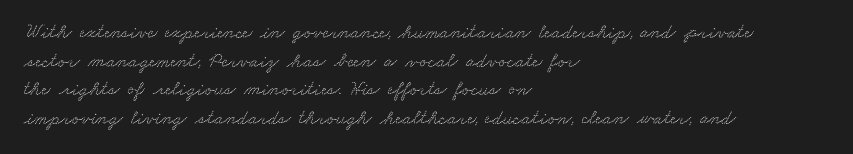
{"underline": "no", "align": "left", "line_spacing": "normal", "line_spacing_ratio": 1.43, "letter_spacing": "normal", "letter_spacing_em": 0.0, "glyph_px": 20}
